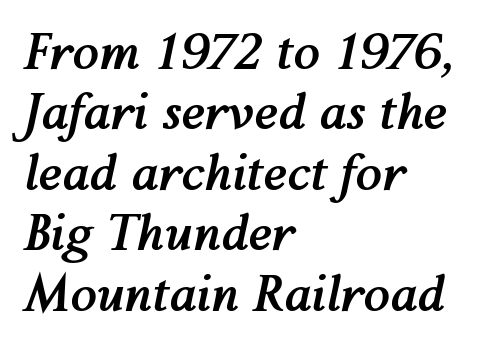
Style check: oblique. Here the designer chose a conventional face with non-uniform glyph widths. Line beginnings align vertically; line endings do not. Line spacing here is normal. The gap between lines stays unmarked.
